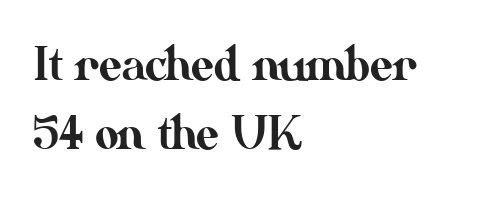
The image shows 46 px text type, upright; set left-aligned, normal line spacing (1.51x), normal letter spacing, not underlined; medium stroke contrast and a small x-height.
